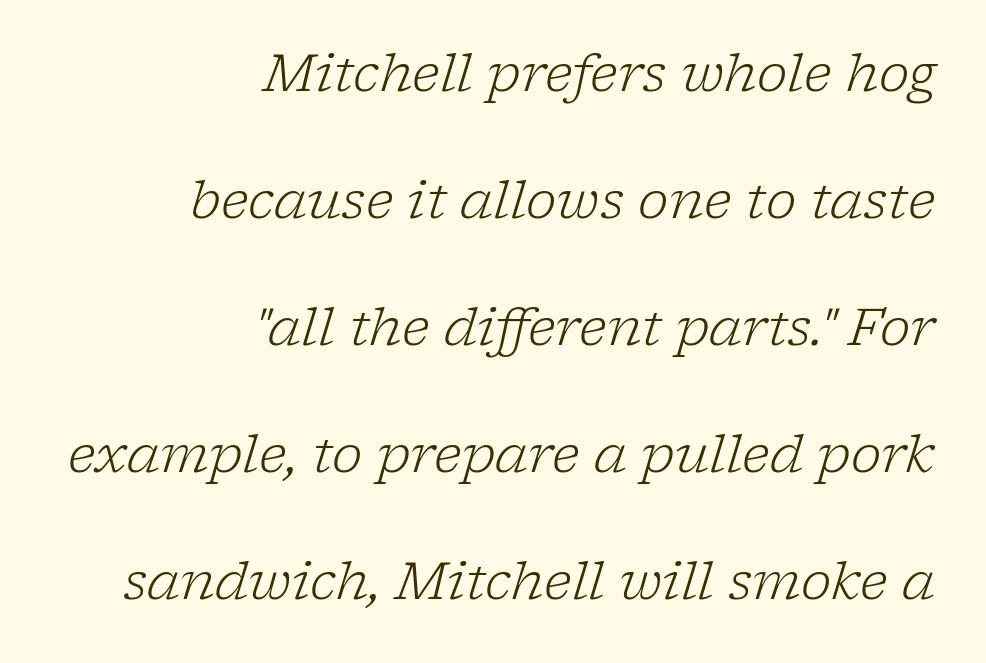
{"serif": "yes", "italic": "yes", "lean": "right", "slant_degrees": 17, "bold": "no", "weight": "light", "width": "normal", "stroke_contrast": "low", "x_height": "medium", "monospaced": "no", "underline": "no", "align": "right", "line_spacing": "loose", "line_spacing_ratio": 2.44, "letter_spacing": "normal", "letter_spacing_em": 0.0, "glyph_px": 52}
